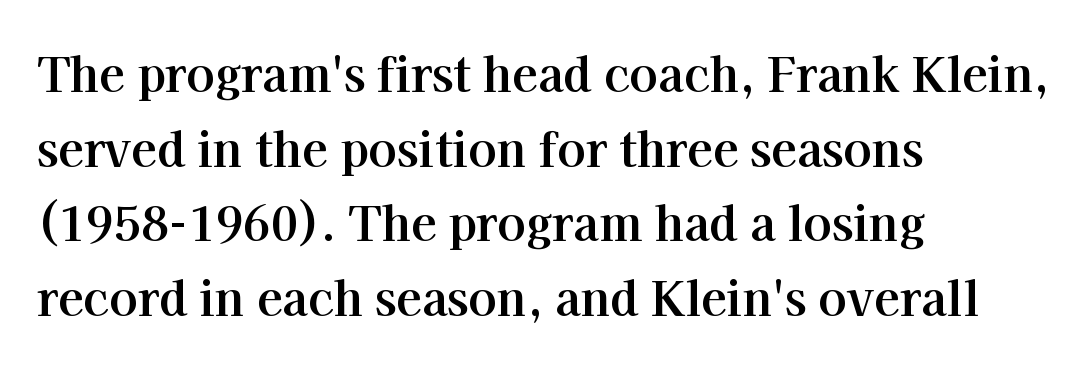
{"serif": "yes", "italic": "no", "bold": "yes", "weight": "bold", "width": "normal", "stroke_contrast": "high", "x_height": "medium", "monospaced": "no", "underline": "no", "align": "left", "line_spacing": "normal", "line_spacing_ratio": 1.59, "letter_spacing": "normal", "letter_spacing_em": 0.0, "glyph_px": 47}
